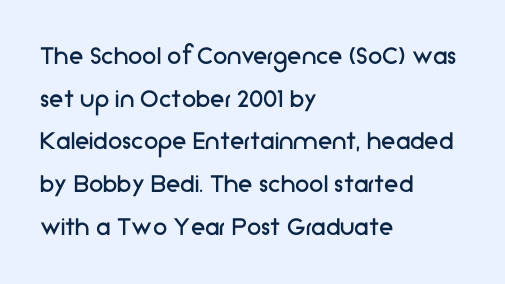
{"serif": "no", "italic": "no", "bold": "no", "weight": "regular", "width": "normal", "stroke_contrast": "low", "x_height": "medium", "monospaced": "no", "underline": "no", "align": "left", "line_spacing": "normal", "line_spacing_ratio": 1.47, "letter_spacing": "normal", "letter_spacing_em": 0.0, "glyph_px": 29}
